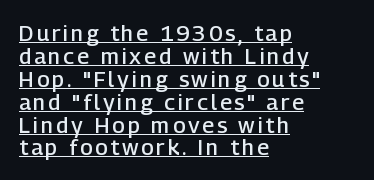
Q: Is the text bold? A: Semi-bold.
Q: Is the text italic (slanted)? A: No, it is upright.
Q: Is the text underlined? A: Yes.
Q: How is the paragraph aligned? A: Left-aligned.
Q: Is the spacing between lines tight, normal or loose? A: Tight.
